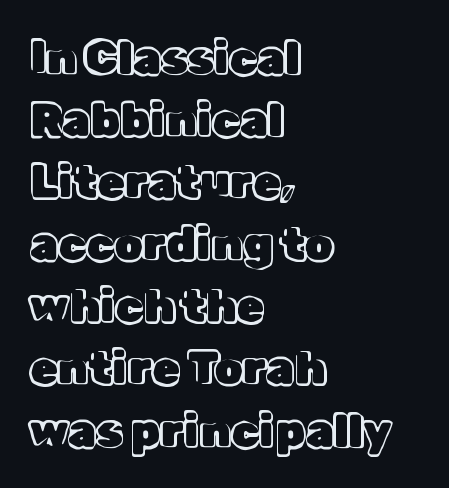
The setting favours the left margin, as ordinary paragraphs usually do. Plain, unruled lines of type. Default kerning and tracking; the words read as compact shapes. The lettering stays uniformly vertical, giving the passage a roman look. The lines sit at an ordinary, default distance from one another.
